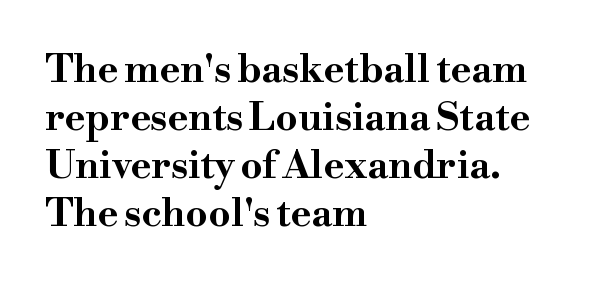
Q: Is the text bold? A: Yes.
Q: Is the text italic (slanted)? A: No, it is upright.
Q: Is the typeface a serif or a sans-serif typeface? A: Serif.
Q: Is the text underlined? A: No.
Q: How is the paragraph aligned? A: Left-aligned.
Q: Is the spacing between letters normal or unusually wide? A: Normal.
Q: Width (condensed, normal, or wide)? A: Wide.
Q: Stroke contrast? A: High.
Q: x-height? A: Small.
Q: Monospaced? A: No.
